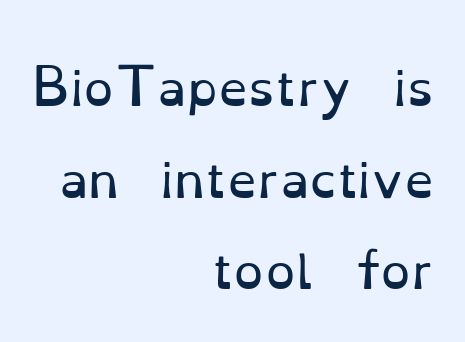
Q: Is the text bold? A: No.
Q: Is the text italic (slanted)? A: No, it is upright.
Q: Is the typeface a serif or a sans-serif typeface? A: Serif.
Q: Is the text underlined? A: No.
Q: How is the paragraph aligned? A: Right-aligned.
Q: Is the spacing between letters normal or unusually wide? A: Normal.
Q: Is the spacing between lines tight, normal or loose? A: Loose.
Q: Width (condensed, normal, or wide)? A: Normal.
Q: Stroke contrast? A: Low.
Q: x-height? A: Small.
Q: Monospaced? A: No.
